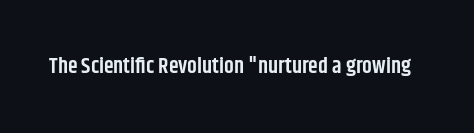
There is no visible air inserted between adjacent glyphs. The characters look somewhat weighty, a semibold short of true bold. Check the space under the baseline: it is left empty. Ascenders rise straight up at ninety degrees.
